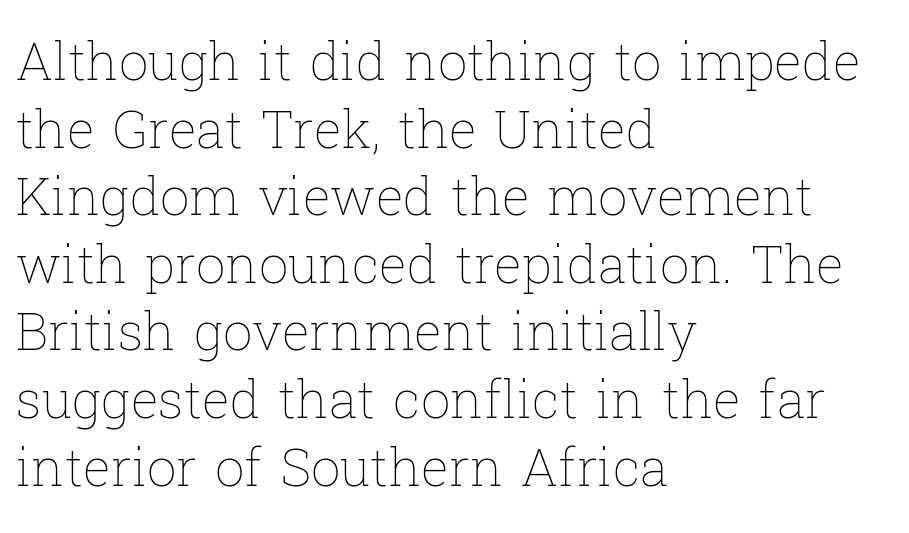
The image shows 52 px thin type, upright; set left-aligned, normal line spacing (1.3x), normal letter spacing, not underlined; low stroke contrast and a medium x-height.
